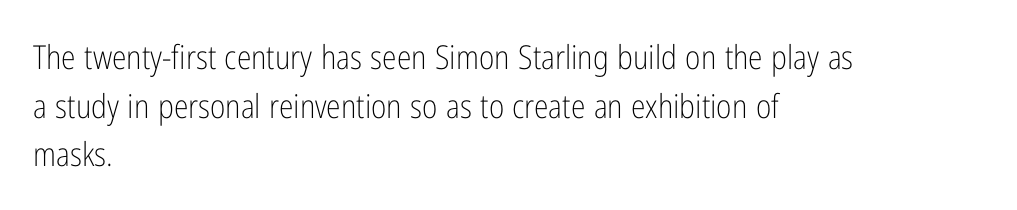
Q: Is the text bold? A: No.
Q: Is the text italic (slanted)? A: No, it is upright.
Q: Is the typeface a serif or a sans-serif typeface? A: Sans-serif.
Q: Is the text underlined? A: No.
Q: How is the paragraph aligned? A: Left-aligned.
Q: Is the spacing between letters normal or unusually wide? A: Normal.
Q: Is the spacing between lines tight, normal or loose? A: Normal.
Q: Width (condensed, normal, or wide)? A: Condensed.
Q: Stroke contrast? A: Low.
Q: x-height? A: Medium.
Q: Monospaced? A: No.
